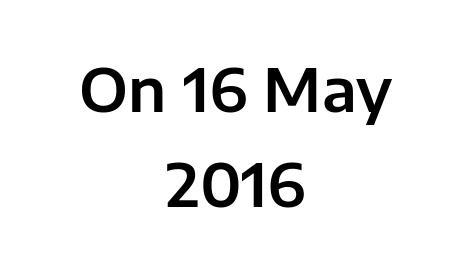
Q: Is the text italic (slanted)? A: No, it is upright.
Q: Is the typeface a serif or a sans-serif typeface? A: Sans-serif.
Q: Is the text underlined? A: No.
Q: How is the paragraph aligned? A: Centered.
Q: Is the spacing between letters normal or unusually wide? A: Normal.
Q: Is the spacing between lines tight, normal or loose? A: Normal.
Q: Width (condensed, normal, or wide)? A: Normal.
Q: Stroke contrast? A: Low.
Q: x-height? A: Medium.
Q: Monospaced? A: No.
